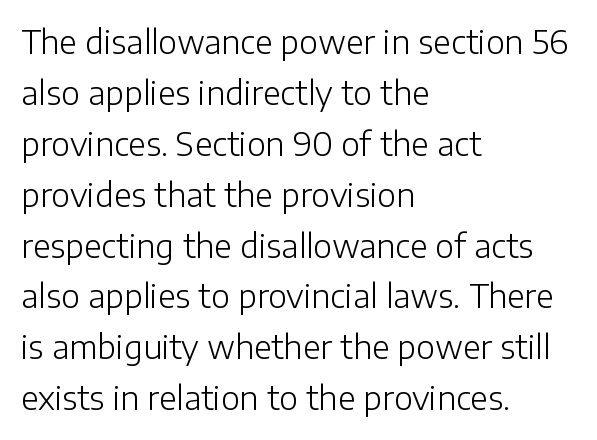
Q: Is the text bold? A: No.
Q: Is the text italic (slanted)? A: No, it is upright.
Q: Is the typeface a serif or a sans-serif typeface? A: Sans-serif.
Q: Is the text underlined? A: No.
Q: How is the paragraph aligned? A: Left-aligned.
Q: Is the spacing between letters normal or unusually wide? A: Normal.
Q: Is the spacing between lines tight, normal or loose? A: Normal.
Q: Width (condensed, normal, or wide)? A: Normal.
Q: Stroke contrast? A: Low.
Q: x-height? A: Medium.
Q: Monospaced? A: No.
